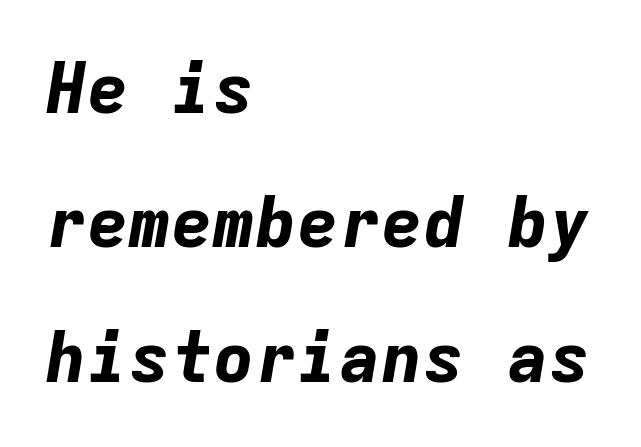
The image shows 70 px bold type, italic (leaning right), monospaced; set left-aligned, loose line spacing (1.92x), normal letter spacing, not underlined; low stroke contrast and a medium x-height.
